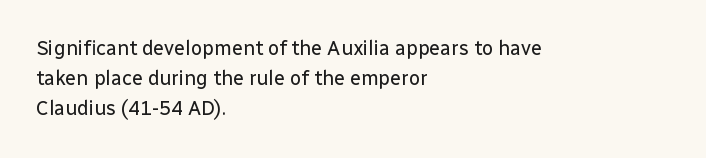
Q: Is the text bold? A: No.
Q: Is the text italic (slanted)? A: No, it is upright.
Q: Is the text underlined? A: No.
Q: How is the paragraph aligned? A: Left-aligned.
Q: Is the spacing between letters normal or unusually wide? A: Normal.
Q: Is the spacing between lines tight, normal or loose? A: Normal.
